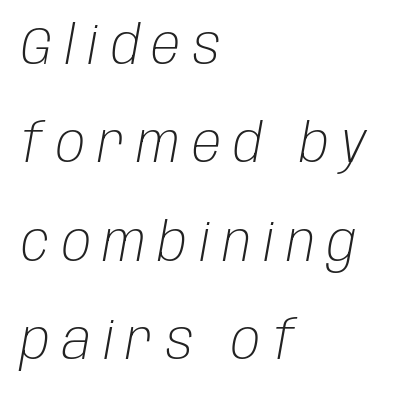
The image shows 54 px light, condensed type, italic (leaning right); set left-aligned, line spacing 1.82x, unusually wide letter spacing (+0.23 em), not underlined; low stroke contrast and a large x-height.
